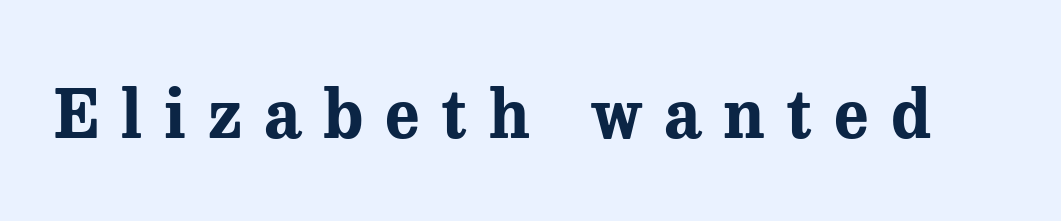
Q: Is the text bold? A: Yes.
Q: Is the text italic (slanted)? A: No, it is upright.
Q: Is the typeface a serif or a sans-serif typeface? A: Serif.
Q: Is the text underlined? A: No.
Q: Is the spacing between letters normal or unusually wide? A: Unusually wide.
Q: Width (condensed, normal, or wide)? A: Normal.
Q: Stroke contrast? A: Medium.
Q: x-height? A: Medium.
Q: Monospaced? A: No.
